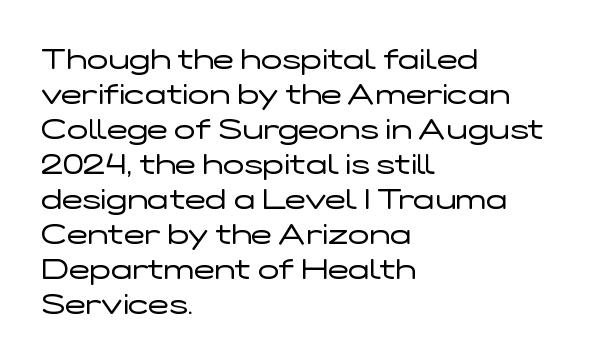
{"serif": "no", "italic": "no", "bold": "no", "weight": "regular", "width": "wide", "stroke_contrast": "low", "x_height": "medium", "monospaced": "no", "underline": "no", "align": "left", "line_spacing": "normal", "line_spacing_ratio": 1.25, "letter_spacing": "normal", "letter_spacing_em": 0.0, "glyph_px": 28}
